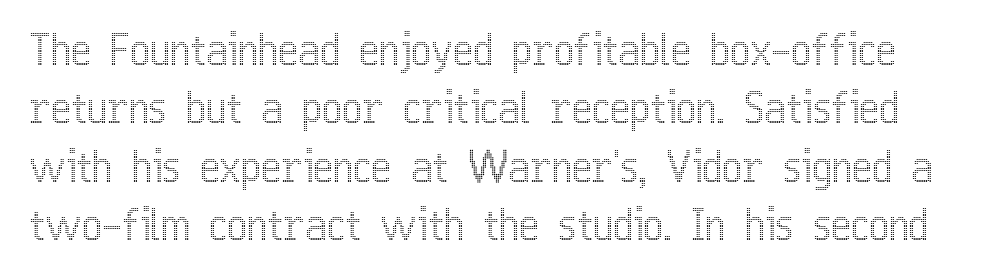
The image shows 43 px condensed type, upright; set normal line spacing (1.36x), normal letter spacing, not underlined; a medium x-height.
